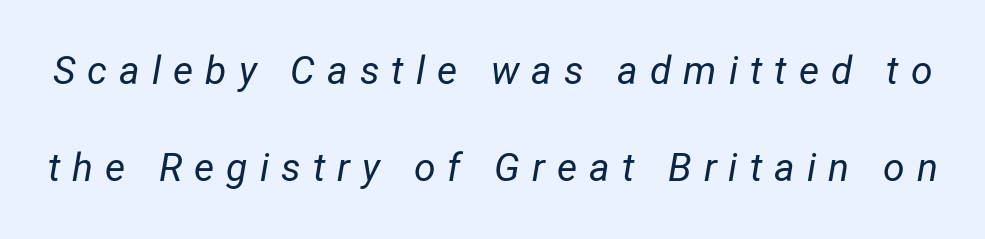
{"italic": "yes", "lean": "right", "slant_degrees": 12, "bold": "no", "weight": "regular", "width": "condensed", "stroke_contrast": "low", "x_height": "medium", "monospaced": "no", "underline": "no", "line_spacing": "loose", "line_spacing_ratio": 2.49, "letter_spacing": "wide", "letter_spacing_em": 0.31, "glyph_px": 39}
